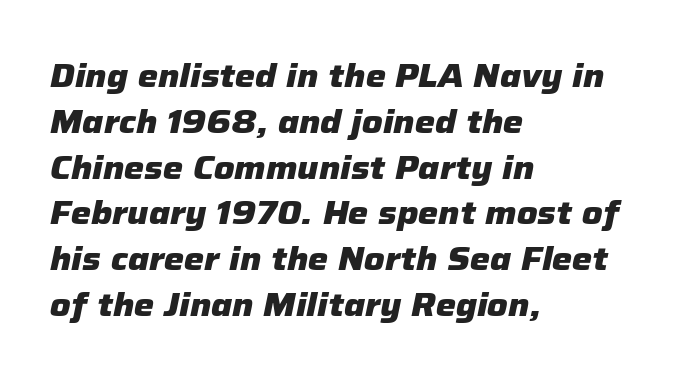
The image shows 32 px heavy type, italic (leaning right); set left-aligned, normal line spacing (1.43x), normal letter spacing, not underlined; low stroke contrast and a medium x-height.
